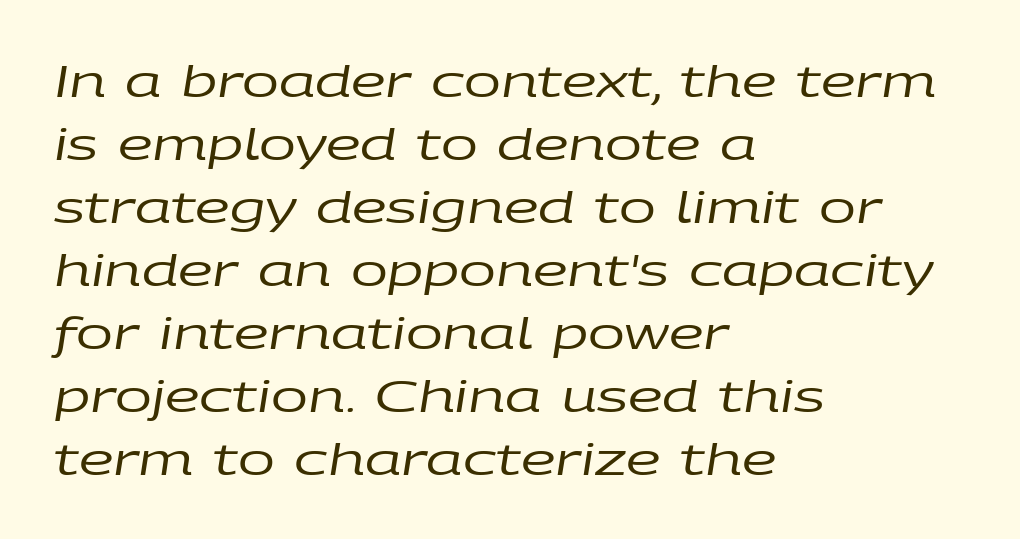
{"italic": "yes", "lean": "right", "slant_degrees": 9, "bold": "no", "weight": "regular", "width": "wide", "stroke_contrast": "low", "x_height": "large", "monospaced": "no", "underline": "no", "align": "left", "line_spacing": "normal", "line_spacing_ratio": 1.43, "letter_spacing": "normal", "letter_spacing_em": 0.0, "glyph_px": 44}
